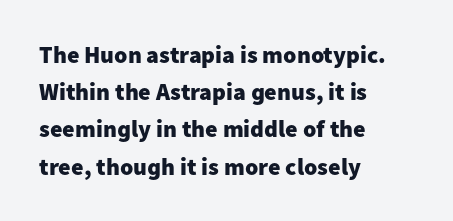
The image shows 24 px bold type, upright; set left-aligned, normal line spacing (1.55x), normal letter spacing, not underlined.
